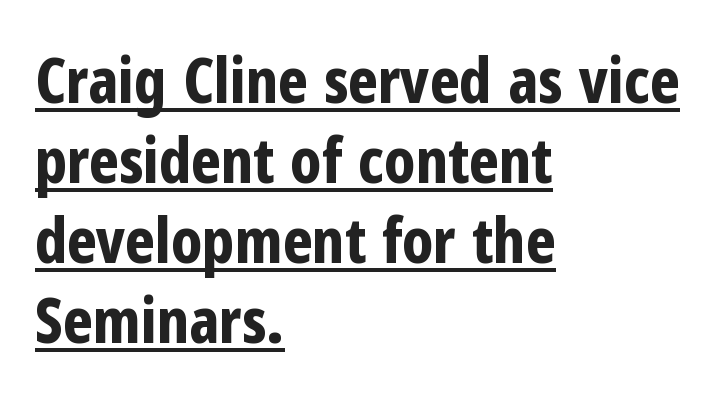
{"serif": "no", "italic": "no", "bold": "yes", "weight": "bold", "width": "condensed", "stroke_contrast": "low", "x_height": "medium", "monospaced": "no", "underline": "yes", "align": "left", "line_spacing": "normal", "line_spacing_ratio": 1.27, "letter_spacing": "normal", "letter_spacing_em": 0.0, "glyph_px": 63}
